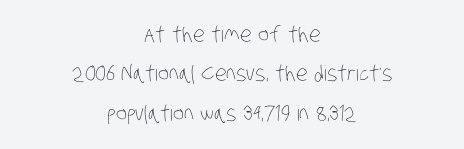
Q: Is the text bold? A: No.
Q: Is the text underlined? A: No.
Q: How is the paragraph aligned? A: Centered.
Q: Is the spacing between letters normal or unusually wide? A: Normal.
